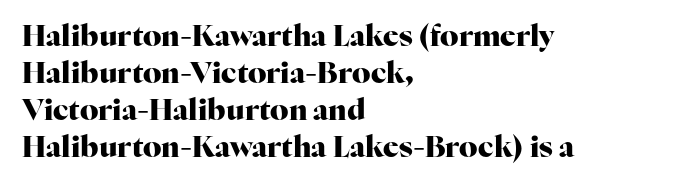
The image shows 29 px heavy serif type, upright; set left-aligned, normal line spacing (1.28x), normal letter spacing, not underlined; high stroke contrast and a medium x-height.
